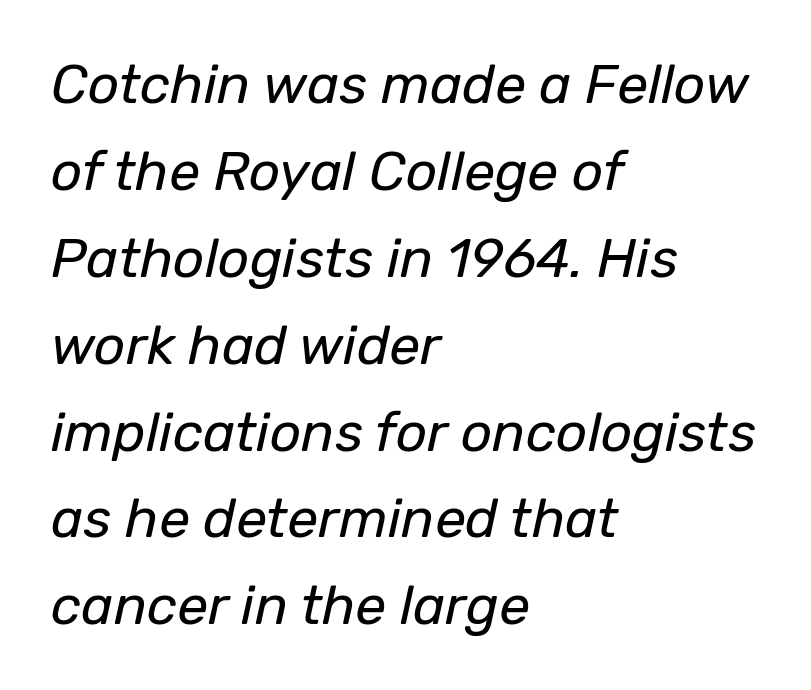
The image shows 55 px regular-weight type, italic (leaning right); set left-aligned, normal line spacing (1.58x), normal letter spacing, not underlined; low stroke contrast and a medium x-height.
